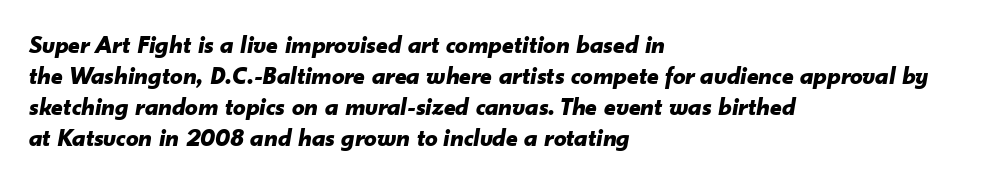
The image shows 25 px bold type, italic (leaning right); set left-aligned, line spacing 1.24x, normal letter spacing, not underlined.
